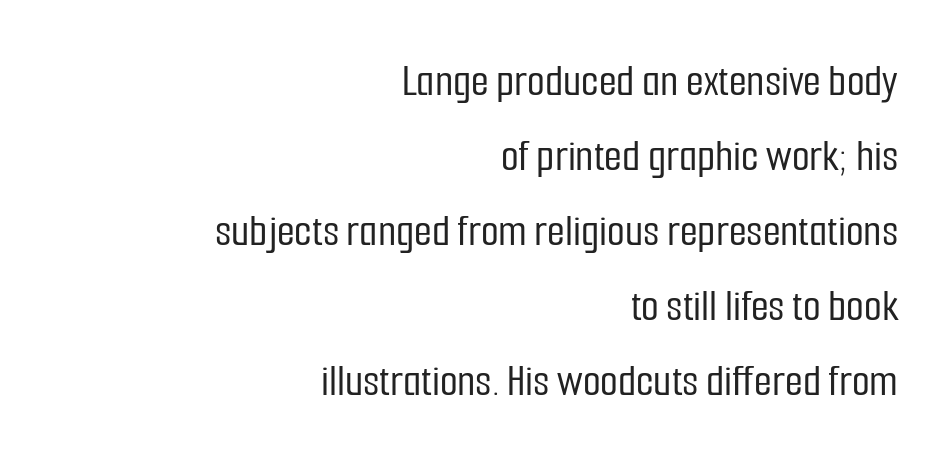
The block of text has a typical density, with ordinary space between rows. The rag falls on the left side of this text block. The line texture is even and compact thanks to regular tracking. In terms of letterform style, serifs are entirely absent. Rule under the text: the space is simply empty.
